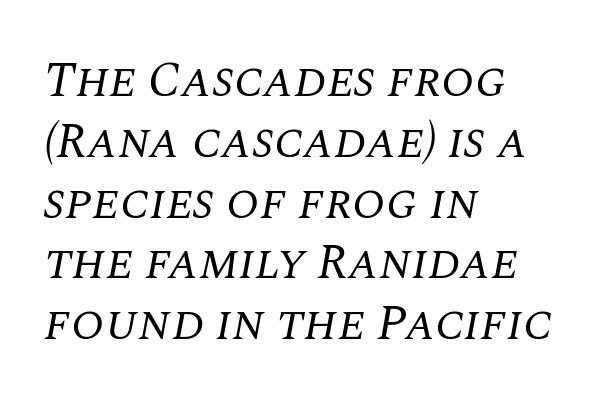
{"serif": "yes", "italic": "yes", "lean": "right", "slant_degrees": 10, "bold": "no", "weight": "regular", "width": "normal", "stroke_contrast": "medium", "x_height": "large", "monospaced": "no", "underline": "no", "align": "left", "line_spacing_ratio": 1.24, "letter_spacing": "normal", "letter_spacing_em": 0.0, "glyph_px": 49}
